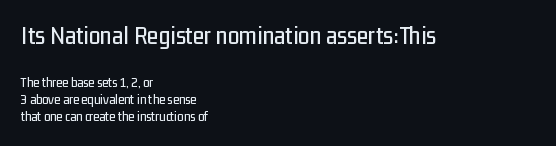
Q: Is the text italic (slanted)? A: No, it is upright.
Q: Is the text underlined? A: No.
Q: How is the paragraph aligned? A: Left-aligned.
Q: Is the spacing between letters normal or unusually wide? A: Normal.
Q: Which block of text is set in a larger size, the first (top) or the second (bottom)? A: The first (top) one.
